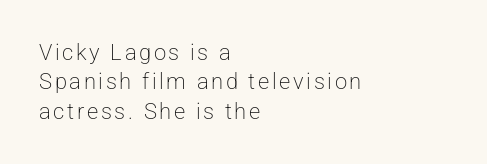
Quick note: not italic, upright. The foot of each line stays bare and open. A light-to-regular cut is what we see here. Notice how the passage keeps a crisp vertical edge on the left only. Each new line begins a customary step beneath the previous one.
